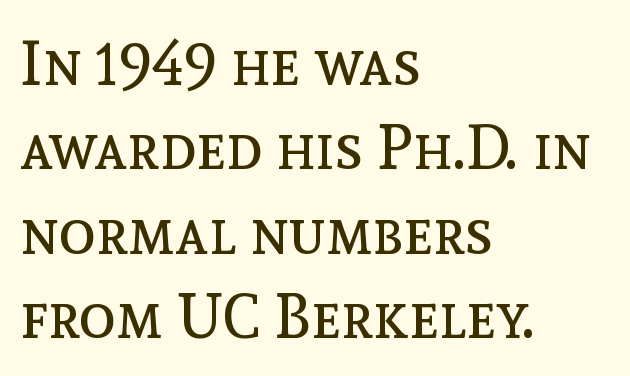
The image shows 62 px regular-weight type, upright; set left-aligned, normal line spacing (1.36x), normal letter spacing, not underlined; a medium x-height.
